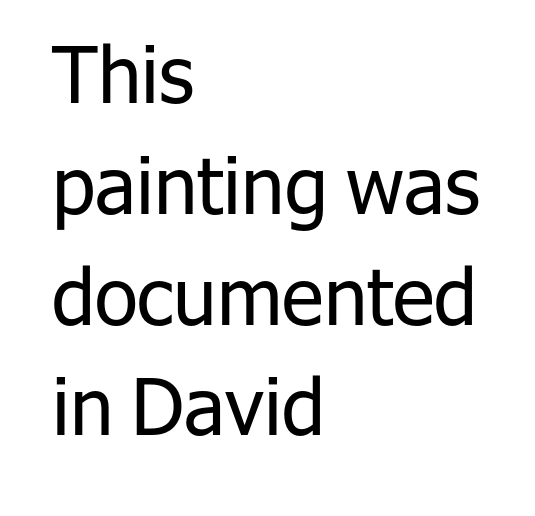
Is there any slant? The stems are plumb. The glyphs in this specimen are sans serif. Short note: letters normally spaced. The weight tops out at a normal text grade. Honestly, the row spacing looks completely unremarkable. Underline: absent.
